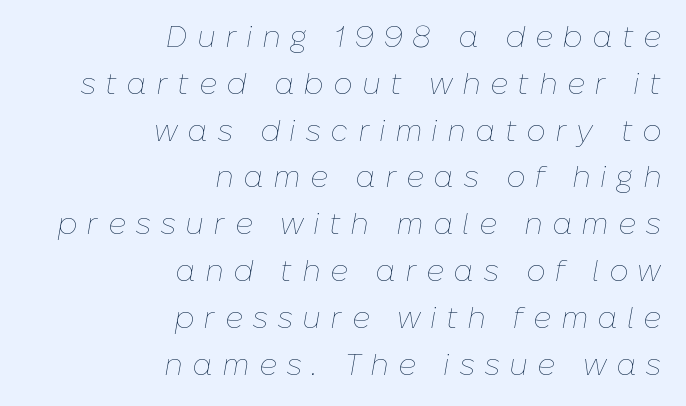
Q: Is the text bold? A: No.
Q: Is the text italic (slanted)? A: Yes, it leans right by about 10 degrees.
Q: Is the text underlined? A: No.
Q: How is the paragraph aligned? A: Right-aligned.
Q: Is the spacing between letters normal or unusually wide? A: Unusually wide.
Q: Is the spacing between lines tight, normal or loose? A: Normal.
Q: Width (condensed, normal, or wide)? A: Normal.
Q: Stroke contrast? A: Low.
Q: x-height? A: Medium.
Q: Monospaced? A: No.
